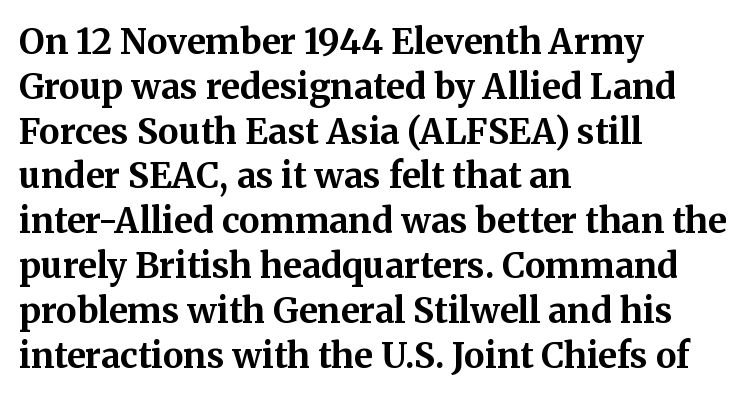
{"serif": "yes", "italic": "no", "bold": "yes", "weight": "bold", "width": "normal", "stroke_contrast": "medium", "x_height": "medium", "monospaced": "no", "underline": "no", "align": "left", "line_spacing": "normal", "line_spacing_ratio": 1.28, "letter_spacing": "normal", "letter_spacing_em": 0.0, "glyph_px": 35}
